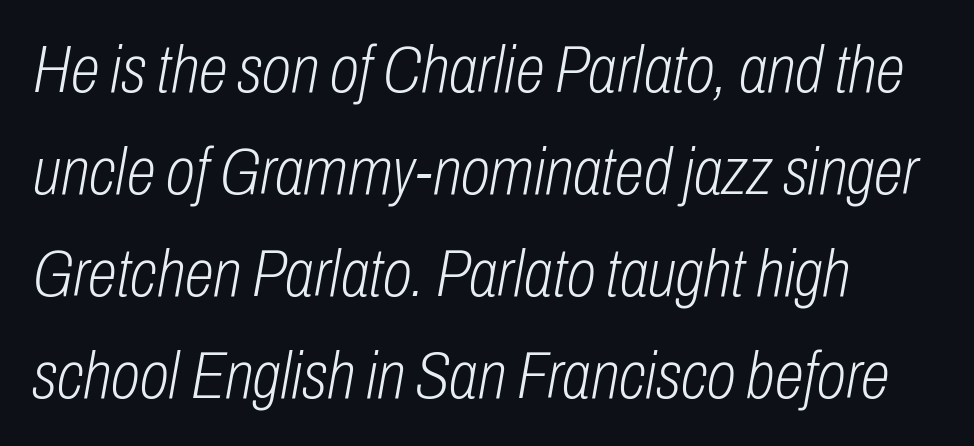
Glyph-to-glyph distance matches everyday printed text. A typesetter would call this proportional, since set widths differ per character. Whoever set this chose a conventional vertical rhythm. The setting favours the left margin, as ordinary paragraphs usually do.
